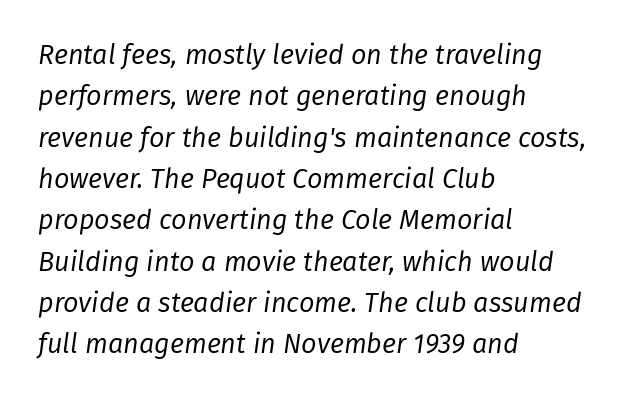
Q: Is the text bold? A: No.
Q: Is the text italic (slanted)? A: Yes, it leans right by about 8 degrees.
Q: Is the text underlined? A: No.
Q: How is the paragraph aligned? A: Left-aligned.
Q: Is the spacing between letters normal or unusually wide? A: Normal.
Q: Is the spacing between lines tight, normal or loose? A: Normal.
